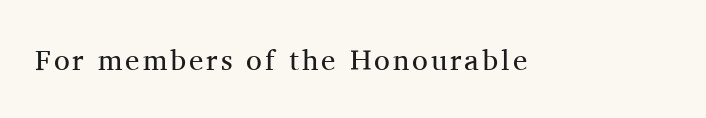
{"serif": "yes", "italic": "no", "bold": "no", "weight": "regular", "width": "normal", "stroke_contrast": "medium", "x_height": "medium", "monospaced": "no", "underline": "no", "glyph_px": 29}
